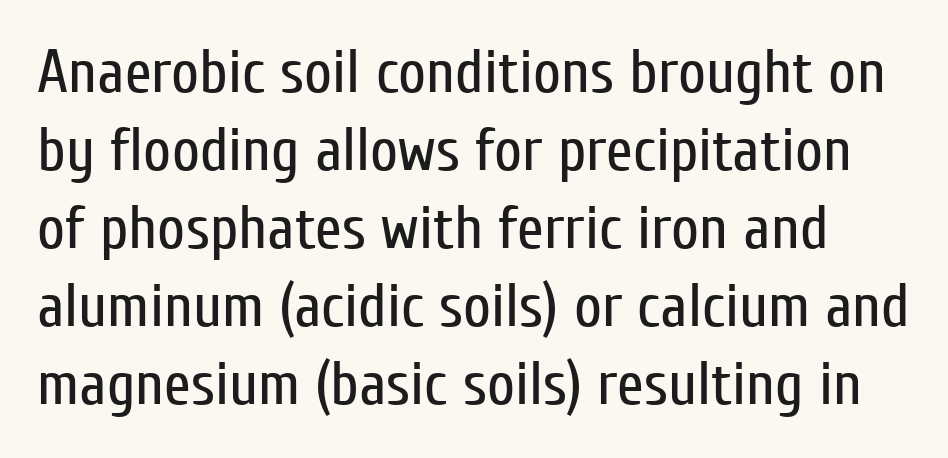
{"serif": "no", "italic": "no", "bold": "no", "weight": "regular", "width": "condensed", "stroke_contrast": "low", "x_height": "medium", "monospaced": "no", "underline": "no", "line_spacing": "normal", "line_spacing_ratio": 1.28, "letter_spacing": "normal", "letter_spacing_em": 0.0, "glyph_px": 61}
